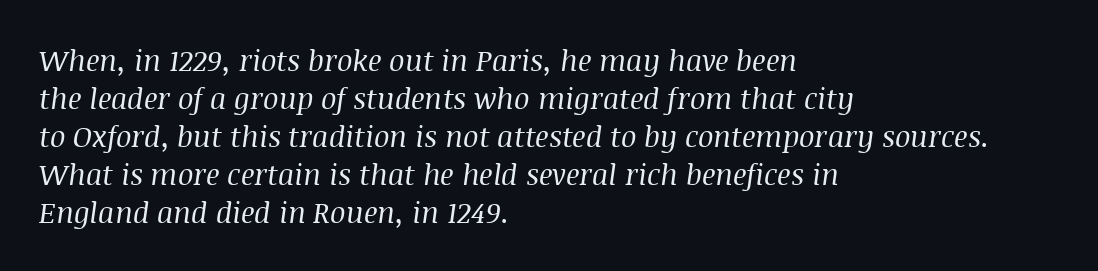
{"serif": "yes", "italic": "yes", "lean": "right", "slant_degrees": 8, "bold": "no", "weight": "regular", "width": "normal", "stroke_contrast": "medium", "x_height": "large", "monospaced": "no", "underline": "no", "align": "left", "line_spacing": "normal", "line_spacing_ratio": 1.31, "letter_spacing": "normal", "letter_spacing_em": 0.0, "glyph_px": 29}
